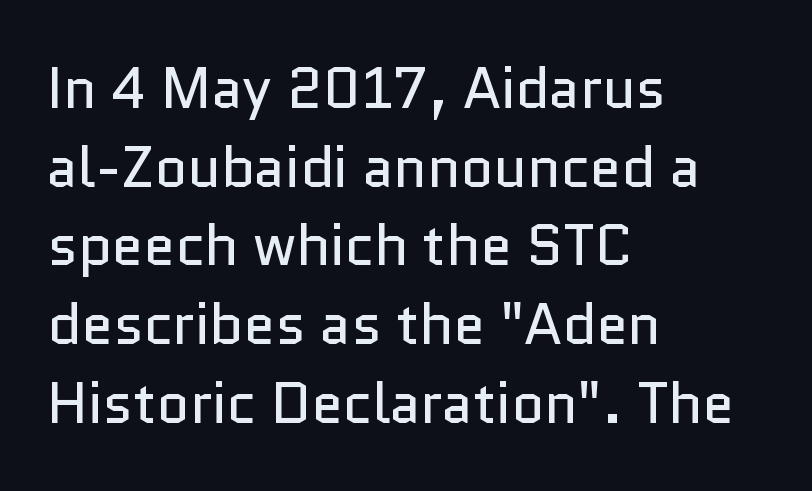
Horizontal bands of white between lines are of average thickness. This rendering leaves character spacing at its baseline value. The paragraph has a hard left edge and a soft right edge. If you drew a line through each stem, it would be perfectly vertical.
